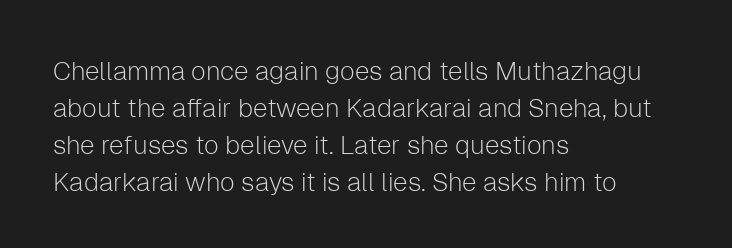
The image shows 26 px text type, upright; set left-aligned, normal line spacing (1.42x), normal letter spacing, not underlined.
